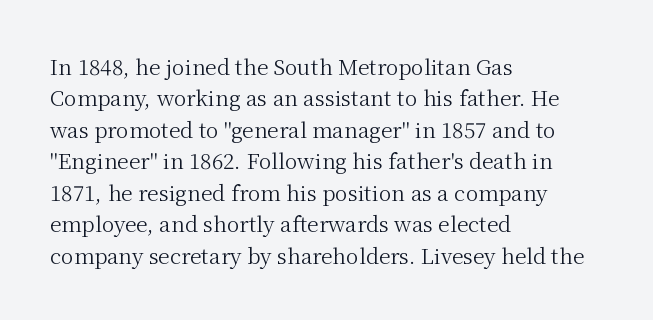
Q: Is the text bold? A: No.
Q: Is the text italic (slanted)? A: No, it is upright.
Q: Is the text underlined? A: No.
Q: How is the paragraph aligned? A: Left-aligned.
Q: Is the spacing between letters normal or unusually wide? A: Normal.
Q: Is the spacing between lines tight, normal or loose? A: Normal.
